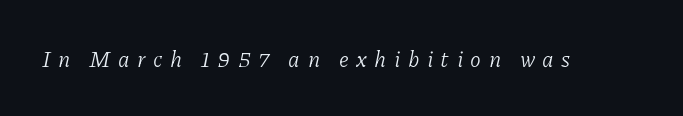
The image shows 22 px text type, italic (leaning right); set unusually wide letter spacing (+0.34 em), not underlined.
